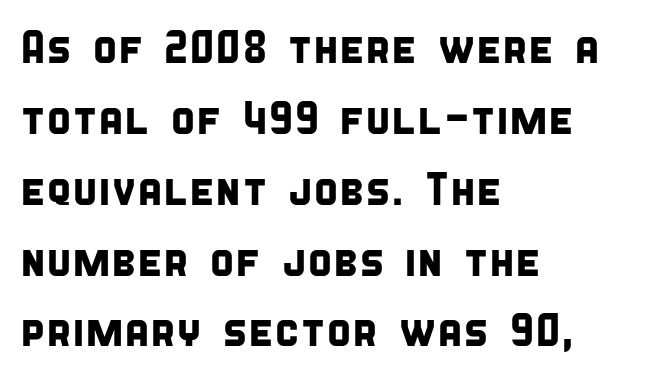
Q: Is the typeface a serif or a sans-serif typeface? A: Sans-serif.
Q: Is the text underlined? A: No.
Q: How is the paragraph aligned? A: Left-aligned.
Q: Is the spacing between letters normal or unusually wide? A: Normal.
Q: Is the spacing between lines tight, normal or loose? A: Normal.
Q: Width (condensed, normal, or wide)? A: Condensed.
Q: Stroke contrast? A: Low.
Q: x-height? A: Large.
Q: Monospaced? A: No.
